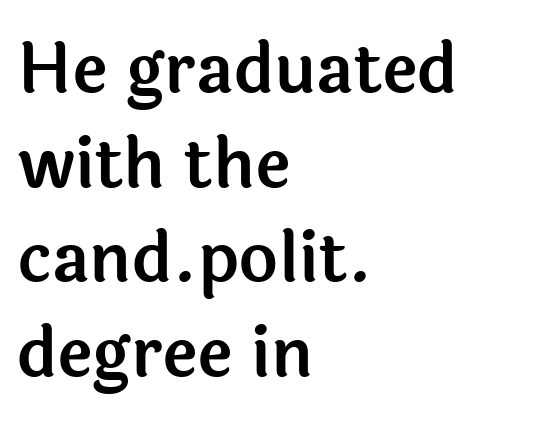
{"serif": "no", "italic": "no", "width": "normal", "x_height": "medium", "monospaced": "no", "underline": "no", "align": "left", "line_spacing": "normal", "line_spacing_ratio": 1.39, "letter_spacing": "normal", "letter_spacing_em": 0.0, "glyph_px": 68}
